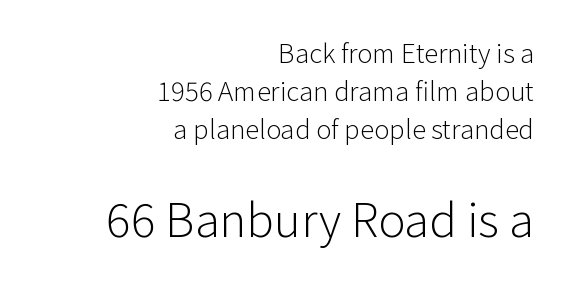
Q: Is the text bold? A: No.
Q: Is the text italic (slanted)? A: No, it is upright.
Q: Is the typeface a serif or a sans-serif typeface? A: Sans-serif.
Q: Is the text underlined? A: No.
Q: How is the paragraph aligned? A: Right-aligned.
Q: Is the spacing between letters normal or unusually wide? A: Normal.
Q: Is the spacing between lines tight, normal or loose? A: Normal.
Q: Which block of text is set in a larger size, the first (top) or the second (bottom)? A: The second (bottom) one.
Q: Width (condensed, normal, or wide)? A: Normal.
Q: Stroke contrast? A: Low.
Q: x-height? A: Medium.
Q: Monospaced? A: No.
